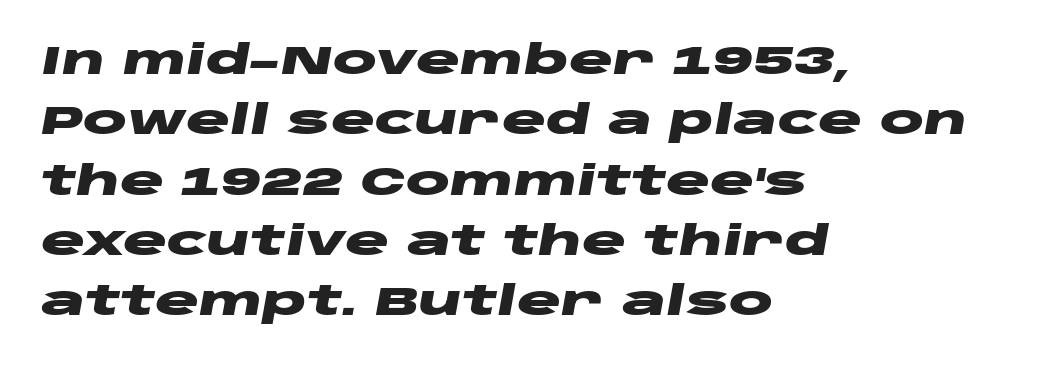
Q: Is the text bold? A: Yes.
Q: Is the text italic (slanted)? A: Yes, it leans right by about 10 degrees.
Q: Is the text underlined? A: No.
Q: How is the paragraph aligned? A: Left-aligned.
Q: Is the spacing between letters normal or unusually wide? A: Normal.
Q: Is the spacing between lines tight, normal or loose? A: Normal.
Q: Width (condensed, normal, or wide)? A: Wide.
Q: Stroke contrast? A: Low.
Q: x-height? A: Large.
Q: Monospaced? A: No.
